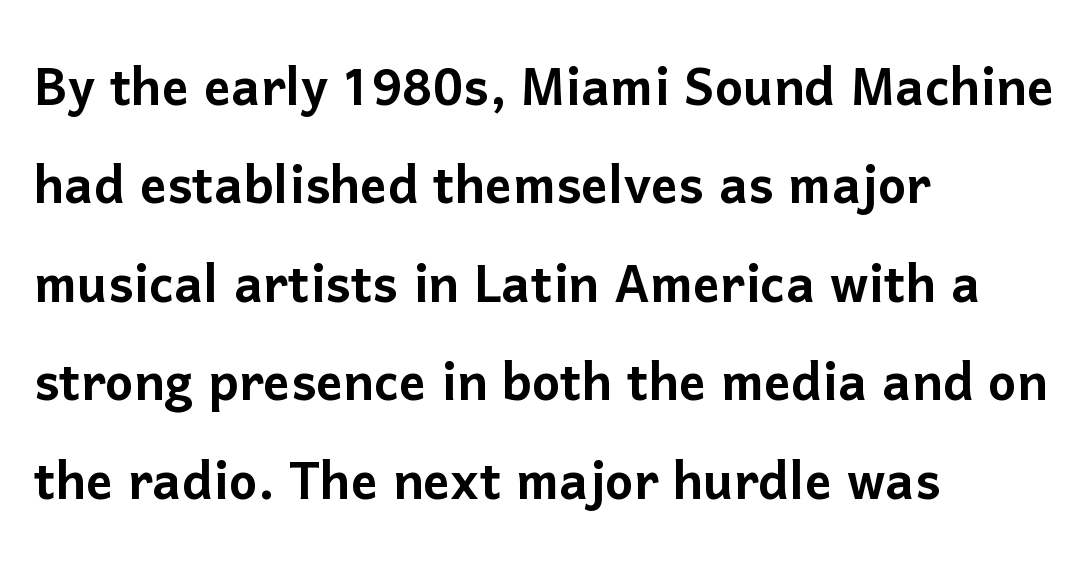
The lettering stays uniformly vertical, giving the passage a roman look. No extra tracking has been applied to these lines. The paragraph shown leans on its left margin. The passage shown is typeset with a sans-serif family. The designer left line spacing at the default.
